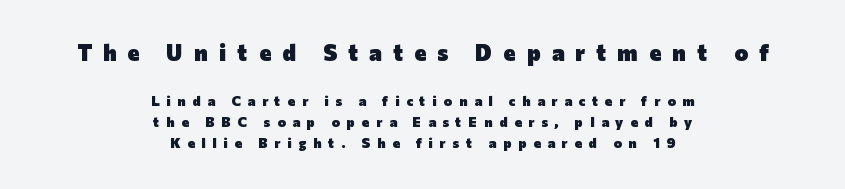
{"italic": "no", "bold": "yes", "underline": "no", "align": "center", "line_spacing": "normal", "line_spacing_ratio": 1.53, "letter_spacing": "wide", "letter_spacing_em": 0.49, "larger_block": "first", "size_ratio": 1.64, "glyph_px": 23}
